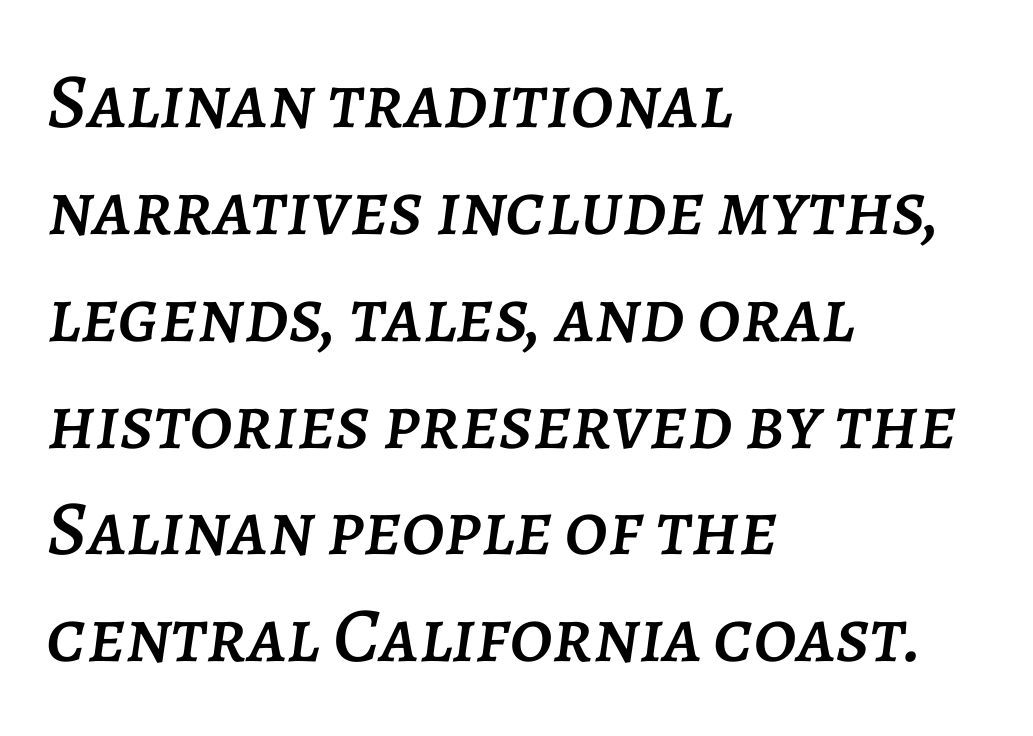
The image shows 78 px text type, italic (leaning right); set left-aligned, normal line spacing (1.37x), normal letter spacing, not underlined; low stroke contrast and a large x-height.
